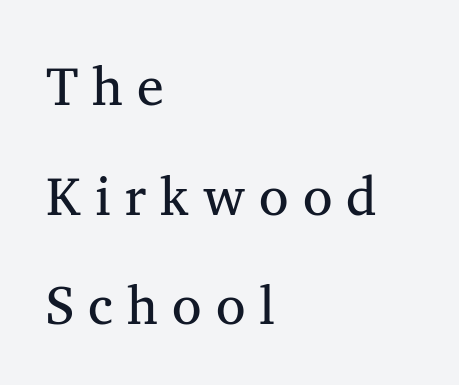
Q: Is the text bold? A: No.
Q: Is the text italic (slanted)? A: No, it is upright.
Q: Is the typeface a serif or a sans-serif typeface? A: Serif.
Q: Is the text underlined? A: No.
Q: How is the paragraph aligned? A: Left-aligned.
Q: Is the spacing between letters normal or unusually wide? A: Unusually wide.
Q: Is the spacing between lines tight, normal or loose? A: Loose.
Q: Width (condensed, normal, or wide)? A: Normal.
Q: Stroke contrast? A: Medium.
Q: x-height? A: Medium.
Q: Monospaced? A: No.
